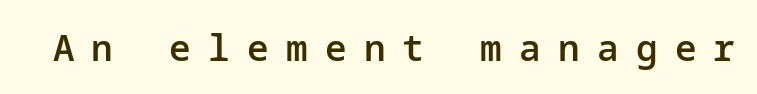
{"serif": "no", "italic": "no", "bold": "semi", "weight": "semibold", "width": "normal", "stroke_contrast": "low", "x_height": "medium", "underline": "no", "letter_spacing": "wide", "letter_spacing_em": 0.48, "glyph_px": 36}
